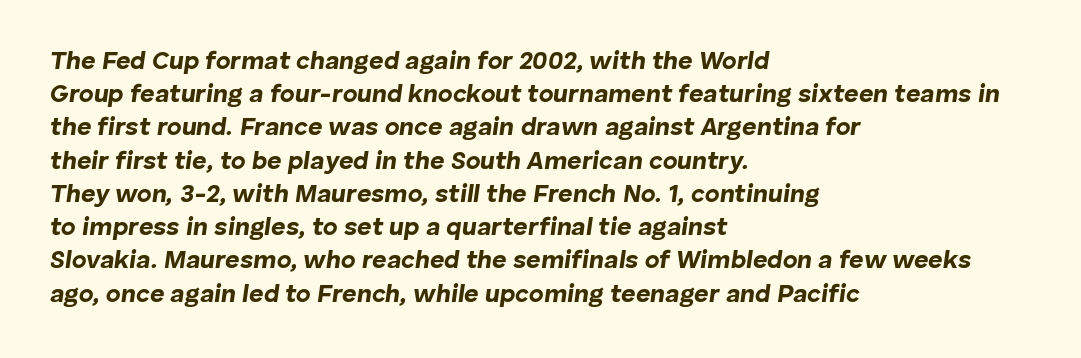
The image shows 25 px bold type, italic (leaning right); set left-aligned, normal line spacing (1.33x), normal letter spacing, not underlined.
